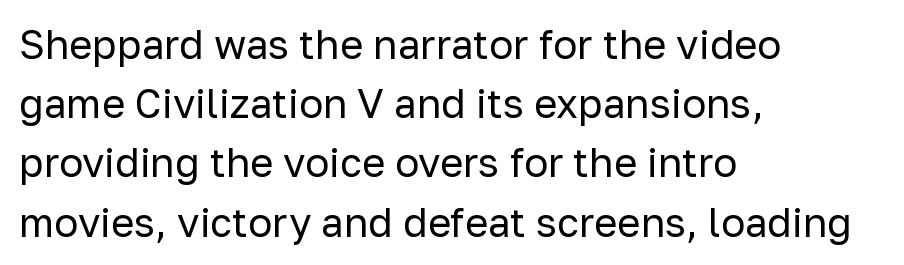
Q: Is the text bold? A: No.
Q: Is the text italic (slanted)? A: No, it is upright.
Q: Is the typeface a serif or a sans-serif typeface? A: Sans-serif.
Q: Is the text underlined? A: No.
Q: How is the paragraph aligned? A: Left-aligned.
Q: Is the spacing between letters normal or unusually wide? A: Normal.
Q: Is the spacing between lines tight, normal or loose? A: Normal.
Q: Width (condensed, normal, or wide)? A: Normal.
Q: Stroke contrast? A: Low.
Q: x-height? A: Medium.
Q: Monospaced? A: No.
